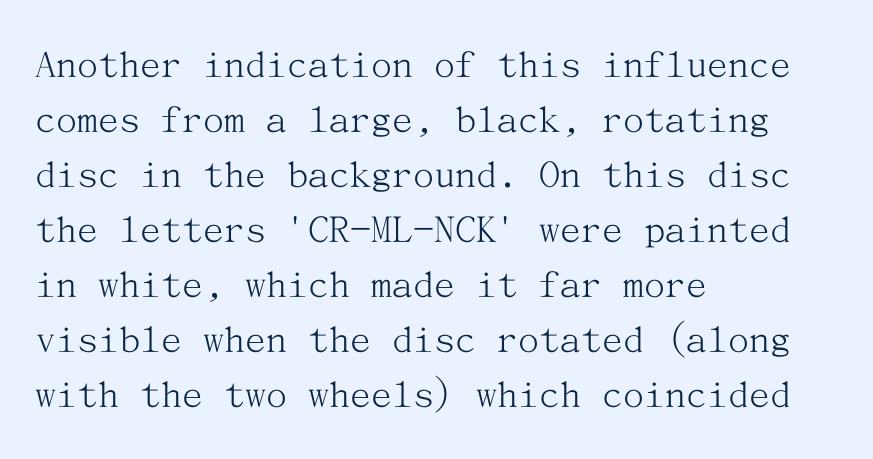
Characters follow at the spacing the type designer built in. A clean baseline with only descenders dipping below it. Does the type have serifs? Yes, each stem ends in a small foot. Honestly, the row spacing looks completely unremarkable.
